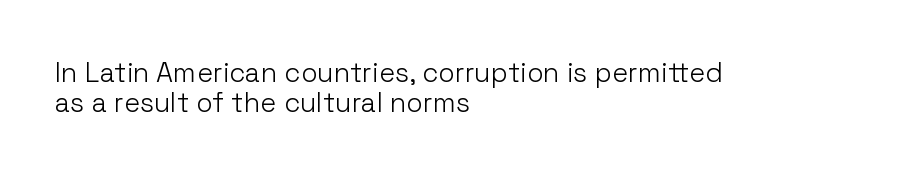
Nothing heavy about these letters — not bold at all. Line spacing here is tight. Is the letter spacing exaggerated? No — it looks like the ordinary default. A bare baseline throughout the passage. Posture: upright roman. This sample is left-justified, so line endings fall wherever the words run out.
